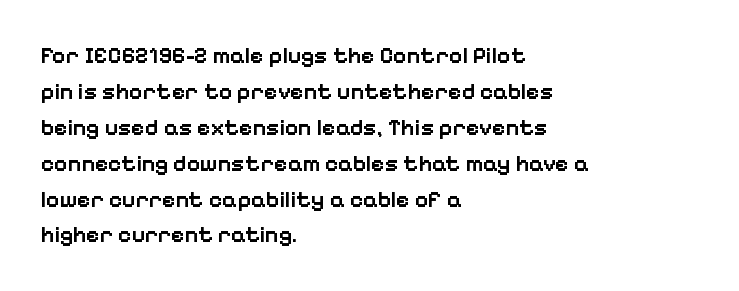
Q: Is the text bold? A: Semi-bold.
Q: Is the text italic (slanted)? A: No, it is upright.
Q: Is the text underlined? A: No.
Q: How is the paragraph aligned? A: Left-aligned.
Q: Is the spacing between letters normal or unusually wide? A: Normal.
Q: Is the spacing between lines tight, normal or loose? A: Normal.
